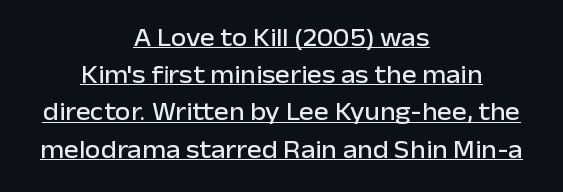
{"italic": "no", "underline": "yes", "align": "center", "line_spacing": "normal", "line_spacing_ratio": 1.49, "letter_spacing": "normal", "letter_spacing_em": 0.0, "glyph_px": 25}
